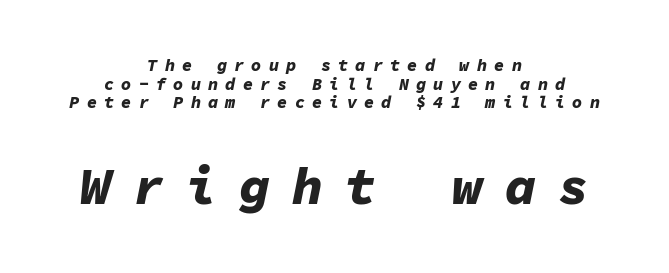
{"italic": "yes", "lean": "right", "slant_degrees": 11, "bold": "yes", "weight": "bold", "width": "normal", "stroke_contrast": "low", "x_height": "medium", "monospaced": "yes", "underline": "no", "align": "center", "line_spacing": "tight", "line_spacing_ratio": 1.1, "letter_spacing": "wide", "letter_spacing_em": 0.42, "larger_block": "second", "size_ratio": 3.06, "glyph_px": 52}
